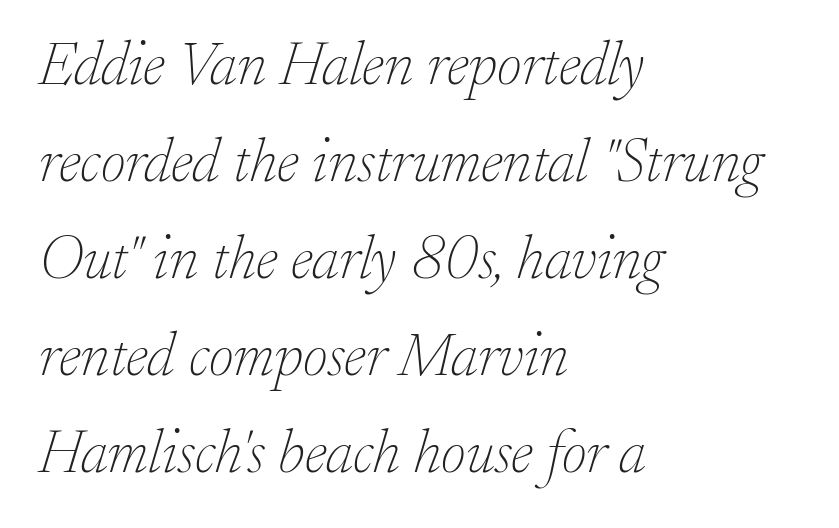
{"serif": "yes", "italic": "yes", "lean": "right", "slant_degrees": 17, "bold": "no", "weight": "thin", "width": "normal", "stroke_contrast": "low", "x_height": "small", "monospaced": "no", "underline": "no", "align": "left", "line_spacing": "normal", "line_spacing_ratio": 1.59, "letter_spacing": "normal", "letter_spacing_em": 0.0, "glyph_px": 61}
